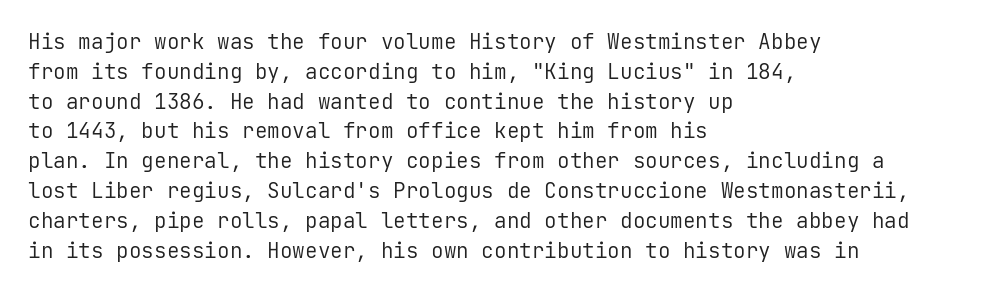
Quick note: interline space is typical. Nothing unusual about the tracking: characters are spaced as the font intends. Unmarked baselines from the first word to the last. No italicization has been applied; the sample stays upright.
